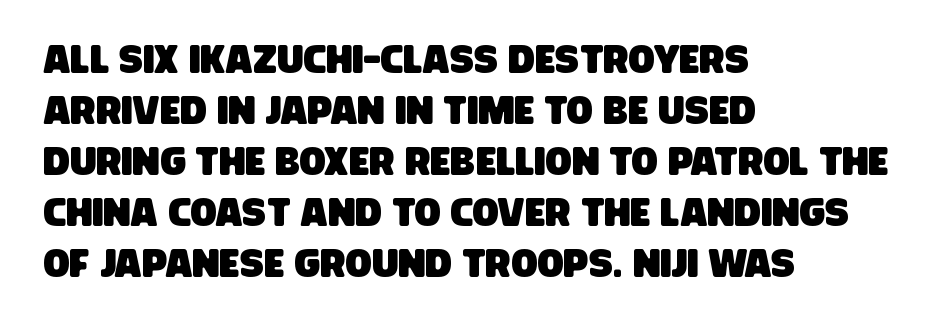
Honestly, the letter spacing is just normal — you wouldn't notice it. A classic flush-left, rag-right setting is used for this passage. The designer left line spacing at the default. The rendering uses natural spacing where letterforms have individual widths. The typeface chosen for these lines omits serifs. Each row of text sits above clean, open space.
